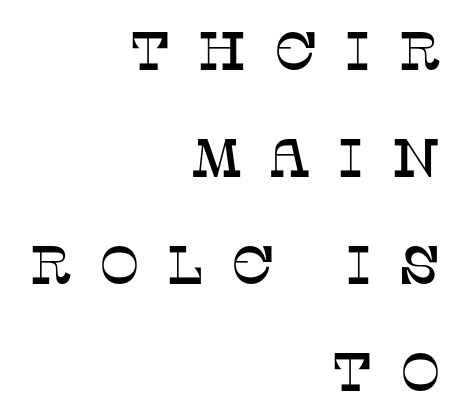
Q: Is the text italic (slanted)? A: No, it is upright.
Q: Is the typeface a serif or a sans-serif typeface? A: Serif.
Q: Is the text underlined? A: No.
Q: How is the paragraph aligned? A: Right-aligned.
Q: Is the spacing between letters normal or unusually wide? A: Unusually wide.
Q: Is the spacing between lines tight, normal or loose? A: Loose.
Q: Width (condensed, normal, or wide)? A: Normal.
Q: Stroke contrast? A: Low.
Q: x-height? A: Large.
Q: Monospaced? A: No.
